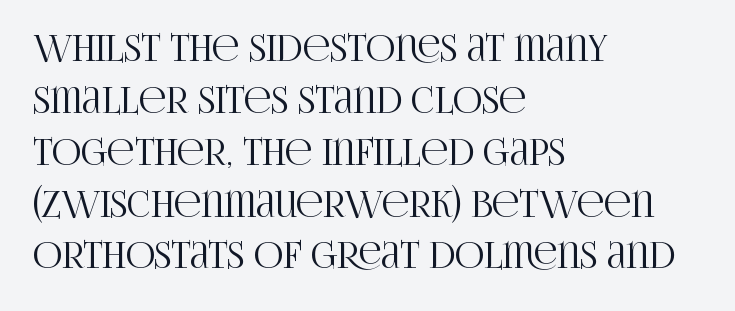
The image shows 36 px condensed serif type, upright; set left-aligned, normal line spacing (1.44x), normal letter spacing, not underlined; high stroke contrast and a large x-height.
